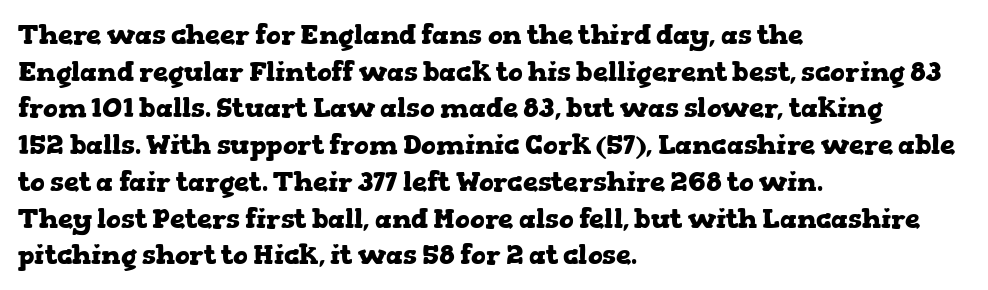
The image shows 27 px bold type, upright; set left-aligned, normal line spacing (1.36x), normal letter spacing, not underlined.
